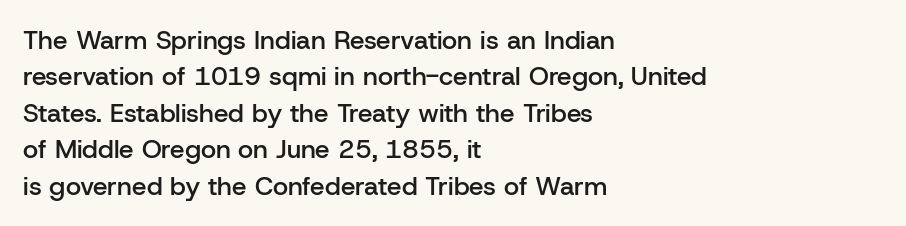
Q: Is the text bold? A: Semi-bold.
Q: Is the text italic (slanted)? A: No, it is upright.
Q: Is the text underlined? A: No.
Q: How is the paragraph aligned? A: Left-aligned.
Q: Is the spacing between letters normal or unusually wide? A: Normal.
Q: Is the spacing between lines tight, normal or loose? A: Normal.
